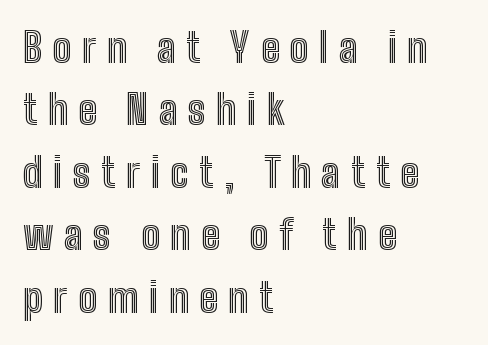
The setting favours the left margin, as ordinary paragraphs usually do. The tracking jumps out immediately: characters are airy and widely separated. How would I describe the line gaps? Plain and ordinary. Check under the words: just untouched page.
